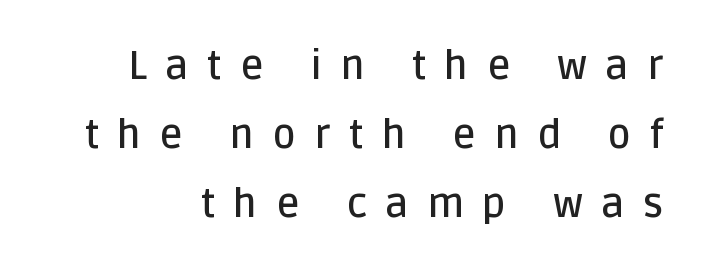
Q: Is the text bold? A: Semi-bold.
Q: Is the text italic (slanted)? A: No, it is upright.
Q: Is the typeface a serif or a sans-serif typeface? A: Sans-serif.
Q: Is the text underlined? A: No.
Q: Is the spacing between letters normal or unusually wide? A: Unusually wide.
Q: Width (condensed, normal, or wide)? A: Normal.
Q: Stroke contrast? A: Low.
Q: x-height? A: Large.
Q: Monospaced? A: No.
